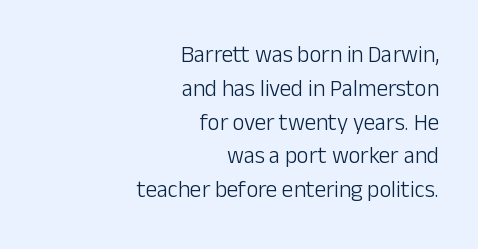
{"italic": "no", "bold": "no", "underline": "no", "align": "right", "line_spacing": "normal", "line_spacing_ratio": 1.47, "letter_spacing": "normal", "letter_spacing_em": 0.0, "glyph_px": 23}
